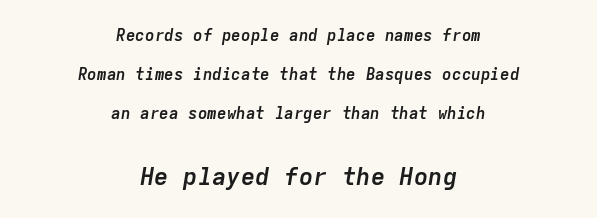
The image shows 24 px bold type, italic (leaning right); set centered, loose line spacing (2.44x), normal letter spacing, not underlined; the second (bottom) block is 1.5x larger.
